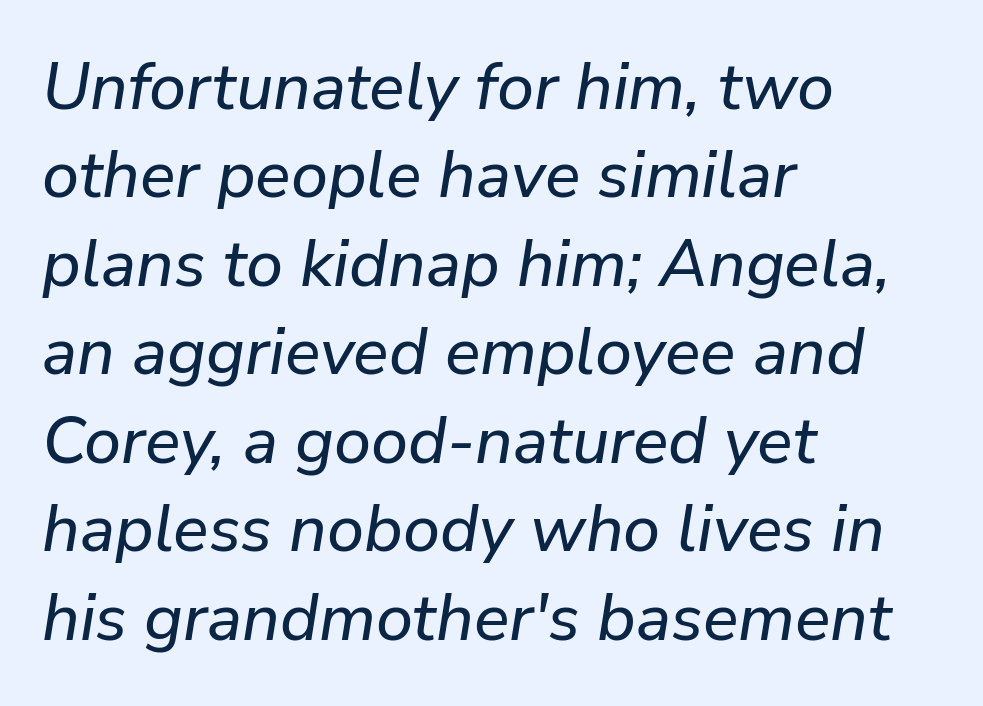
{"italic": "yes", "lean": "right", "slant_degrees": 9, "width": "normal", "stroke_contrast": "low", "x_height": "medium", "monospaced": "no", "underline": "no", "align": "left", "line_spacing": "normal", "line_spacing_ratio": 1.34, "letter_spacing": "normal", "letter_spacing_em": 0.0, "glyph_px": 66}
